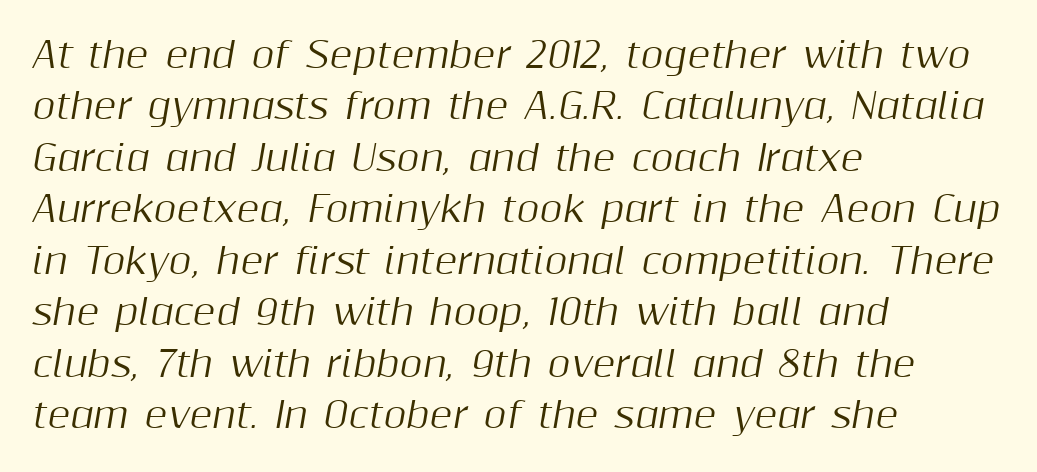
The image shows 35 px text type, italic (leaning right); set left-aligned, normal line spacing (1.47x), normal letter spacing, not underlined; medium stroke contrast and a medium x-height.
